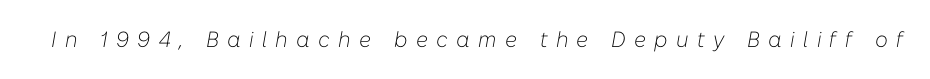
Q: Is the text bold? A: No.
Q: Is the text italic (slanted)? A: Yes, it leans right by about 10 degrees.
Q: Is the text underlined? A: No.
Q: Is the spacing between letters normal or unusually wide? A: Unusually wide.
